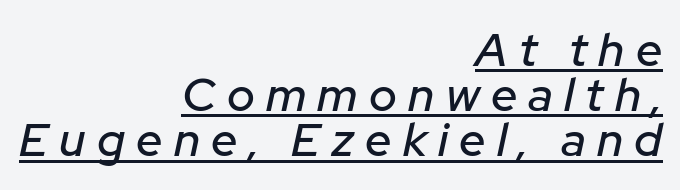
{"italic": "yes", "lean": "right", "slant_degrees": 12, "width": "normal", "stroke_contrast": "low", "x_height": "medium", "monospaced": "no", "underline": "yes", "align": "right", "line_spacing": "tight", "line_spacing_ratio": 0.96, "letter_spacing": "wide", "letter_spacing_em": 0.24, "glyph_px": 47}
